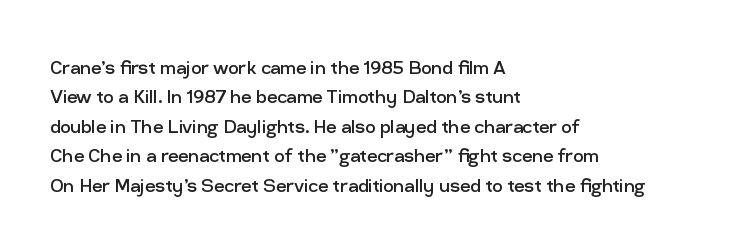
Q: Is the text bold? A: No.
Q: Is the text italic (slanted)? A: No, it is upright.
Q: Is the text underlined? A: No.
Q: How is the paragraph aligned? A: Left-aligned.
Q: Is the spacing between letters normal or unusually wide? A: Normal.
Q: Is the spacing between lines tight, normal or loose? A: Normal.
